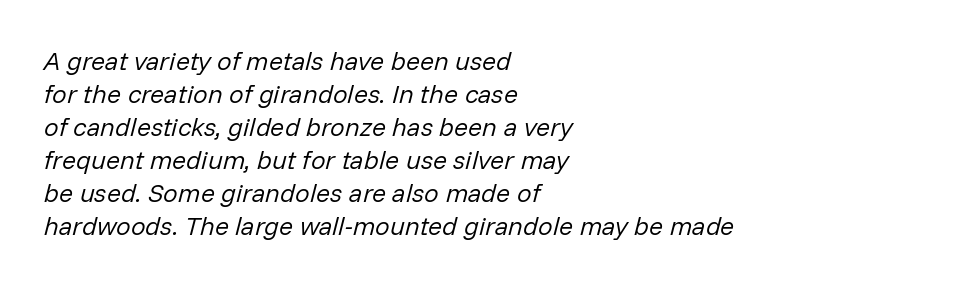
Q: Is the text bold? A: No.
Q: Is the text italic (slanted)? A: Yes, it leans right by about 14 degrees.
Q: Is the text underlined? A: No.
Q: How is the paragraph aligned? A: Left-aligned.
Q: Is the spacing between letters normal or unusually wide? A: Normal.
Q: Is the spacing between lines tight, normal or loose? A: Normal.
